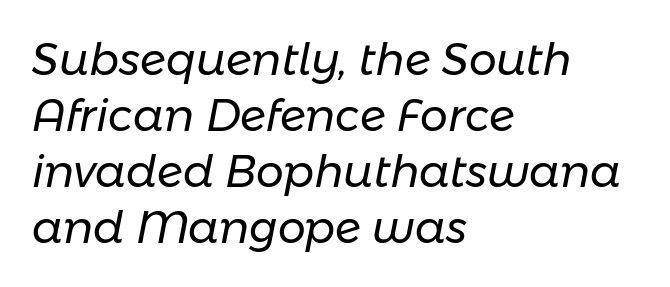
Q: Is the text bold? A: No.
Q: Is the text italic (slanted)? A: Yes, it leans right by about 11 degrees.
Q: Is the text underlined? A: No.
Q: How is the paragraph aligned? A: Left-aligned.
Q: Is the spacing between letters normal or unusually wide? A: Normal.
Q: Is the spacing between lines tight, normal or loose? A: Normal.
Q: Width (condensed, normal, or wide)? A: Normal.
Q: Stroke contrast? A: Low.
Q: x-height? A: Medium.
Q: Monospaced? A: No.
